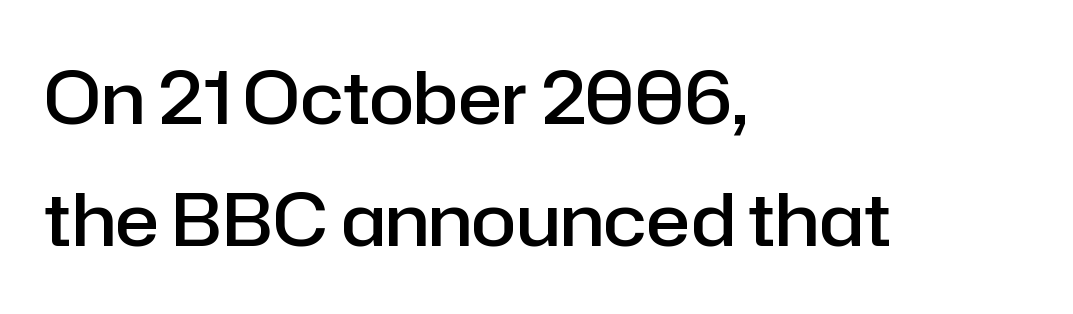
{"serif": "no", "italic": "no", "bold": "semi", "weight": "semibold", "width": "normal", "stroke_contrast": "low", "x_height": "medium", "monospaced": "no", "underline": "no", "align": "left", "line_spacing": "normal", "line_spacing_ratio": 1.67, "letter_spacing": "normal", "letter_spacing_em": 0.0, "glyph_px": 73}
